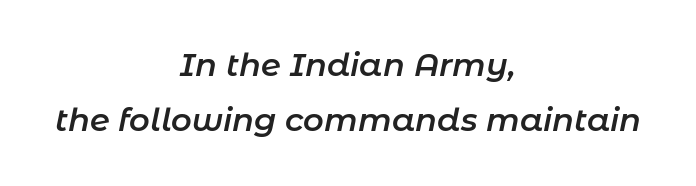
Semibold letterforms, between regular and bold. Neither beginnings nor endings align; midpoints do. This rendering leaves character spacing at its baseline value. Varying glyph widths throughout — classic text-font behaviour. Has an underline been added? It has not. The axis of the letterforms is tilted away from vertical.
